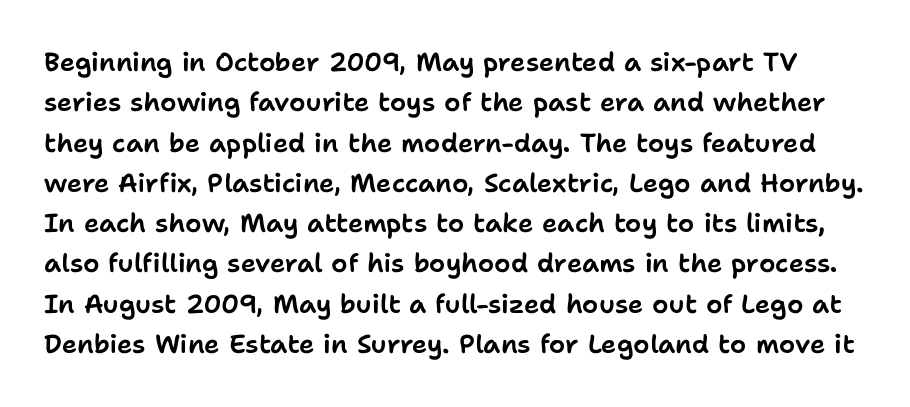
Q: Is the text italic (slanted)? A: No, it is upright.
Q: Is the text underlined? A: No.
Q: Is the spacing between letters normal or unusually wide? A: Normal.
Q: Is the spacing between lines tight, normal or loose? A: Normal.
